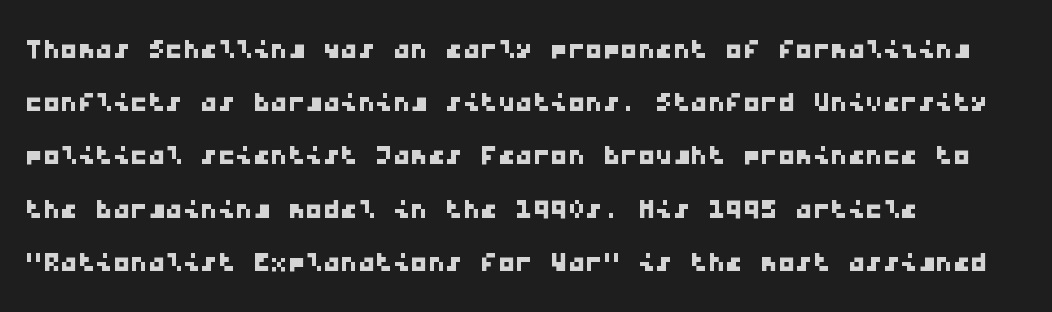
The image shows 35 px wide sans-serif type, monospaced; set left-aligned, normal line spacing (1.52x), normal letter spacing, not underlined; low stroke contrast and a medium x-height.
